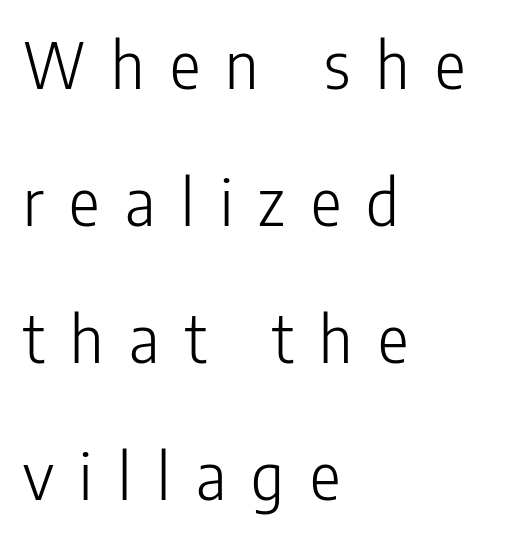
Widely set lines give the paragraph a tall, airy silhouette. Varying glyph widths throughout — classic text-font behaviour. Descender tails drop into unmarked territory. A sans-serif font was chosen for this passage. Is the letter spacing exaggerated? Yes — the characters are pushed far apart. The font's upright variant was chosen for this text.
